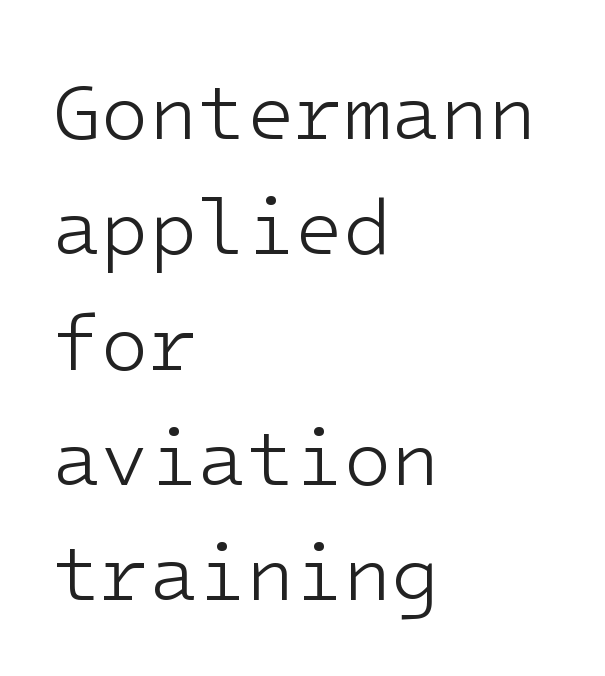
Q: Is the text bold? A: No.
Q: Is the text italic (slanted)? A: No, it is upright.
Q: Is the typeface a serif or a sans-serif typeface? A: Sans-serif.
Q: Is the text underlined? A: No.
Q: How is the paragraph aligned? A: Left-aligned.
Q: Is the spacing between letters normal or unusually wide? A: Normal.
Q: Is the spacing between lines tight, normal or loose? A: Normal.
Q: Width (condensed, normal, or wide)? A: Normal.
Q: Stroke contrast? A: Low.
Q: x-height? A: Medium.
